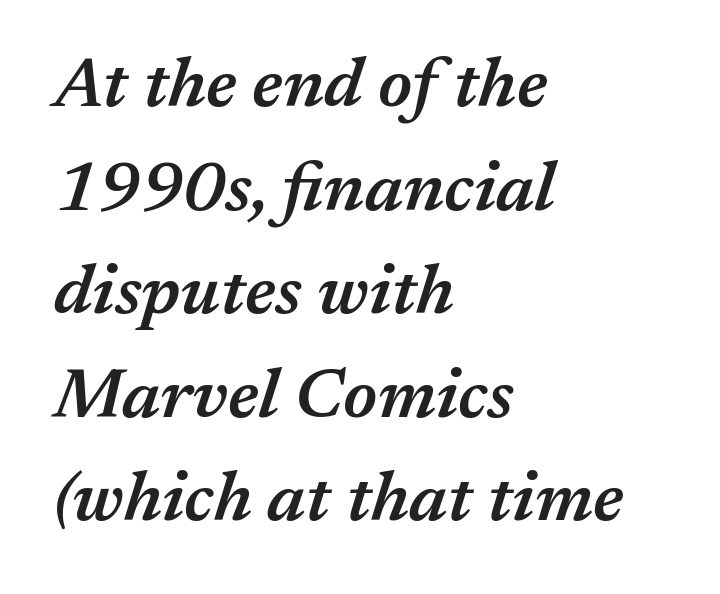
Visually the block forms a straight wall on the left and a jagged coastline on the right. How are the letters spaced? Ordinarily, with no added tracking. Students, observe: this is what conventionally led text looks like. Just letters on the line, the space beneath them empty. Here the designer chose a conventional face with non-uniform glyph widths. How heavy is the stroke? Medium-heavy — a semibold, shy of bold.
